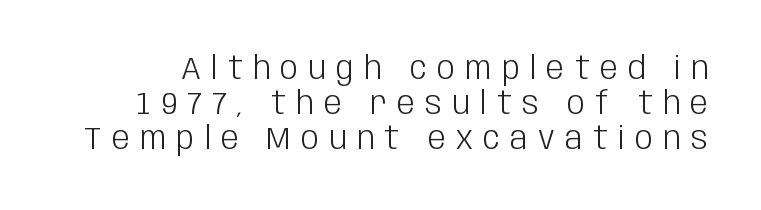
The image shows 32 px light, condensed sans-serif type, upright; set tight line spacing (1.09x), unusually wide letter spacing (+0.32 em), not underlined; low stroke contrast and a large x-height.
